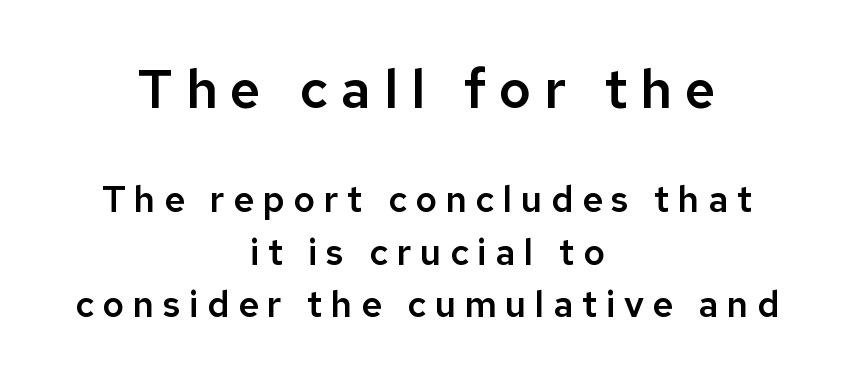
This rendering features lettering with no underline. What's the leading like? Ordinary, nothing unusual. Proportional: the letters do not fall into vertical columns. Nope, no serifs anywhere on these letters.
